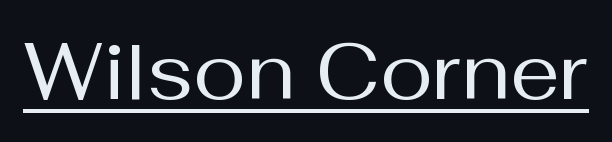
Caption: face not bold, strokes unweighted. Observe the ordinary spacing: letters are neighbours, not strangers. These lines are rendered in a variable-pitch font. The type family on display is of the sans-serif kind.
